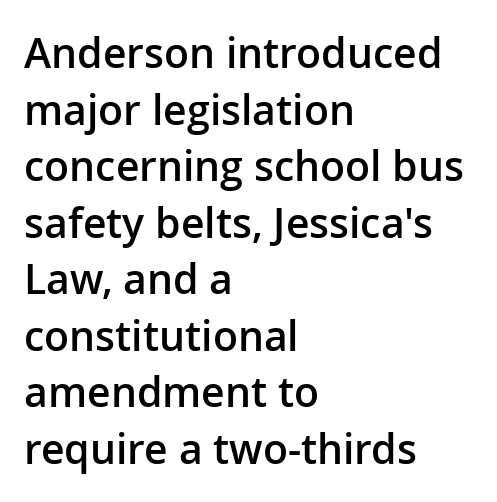
The image shows 41 px semibold sans-serif type, upright; set left-aligned, normal line spacing (1.38x), normal letter spacing, not underlined; low stroke contrast and a medium x-height.
